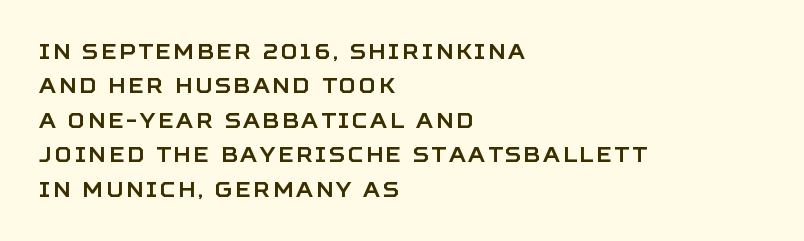
The image shows 21 px text type, upright; set left-aligned, normal line spacing (1.64x), not underlined.
